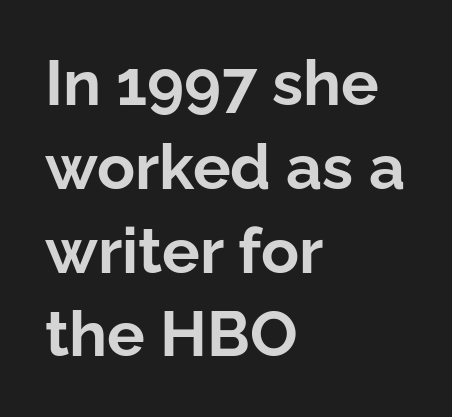
{"serif": "no", "italic": "no", "bold": "yes", "weight": "bold", "width": "normal", "stroke_contrast": "low", "x_height": "medium", "monospaced": "no", "underline": "no", "align": "left", "line_spacing": "normal", "line_spacing_ratio": 1.33, "letter_spacing": "normal", "letter_spacing_em": 0.0, "glyph_px": 63}
